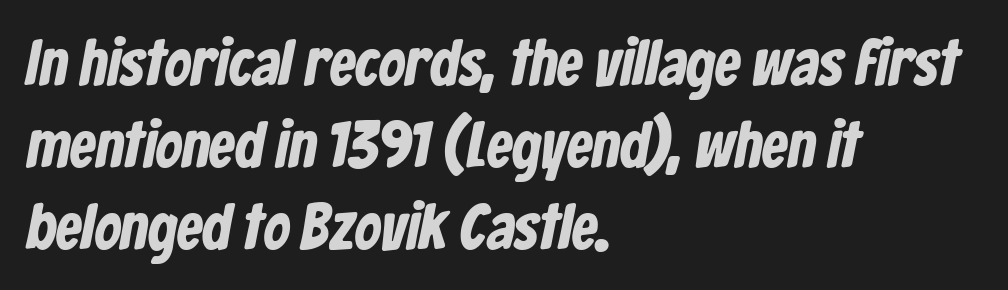
The designer left line spacing at the default. Look at the tracking — it's just the regular setting, nothing added. Caption: multi-line text, flush left, ragged right. Examine the stroke ends and you'll find no serifs.
